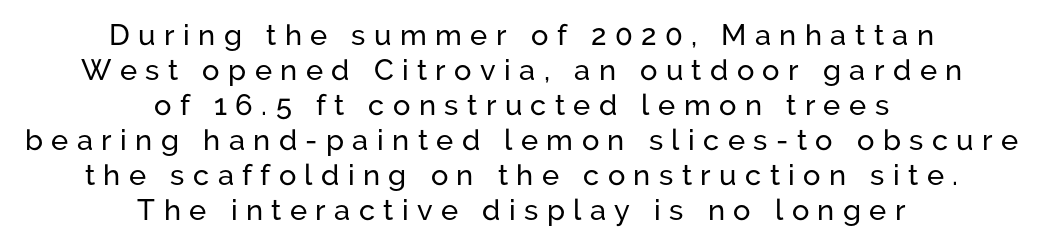
Q: Is the text italic (slanted)? A: No, it is upright.
Q: Is the typeface a serif or a sans-serif typeface? A: Sans-serif.
Q: Is the text underlined? A: No.
Q: How is the paragraph aligned? A: Centered.
Q: Is the spacing between letters normal or unusually wide? A: Unusually wide.
Q: Width (condensed, normal, or wide)? A: Normal.
Q: Stroke contrast? A: Low.
Q: x-height? A: Medium.
Q: Monospaced? A: No.
